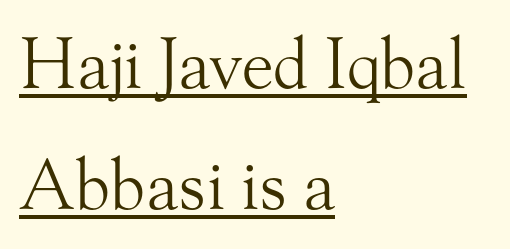
Q: Is the text bold? A: No.
Q: Is the text italic (slanted)? A: No, it is upright.
Q: Is the typeface a serif or a sans-serif typeface? A: Serif.
Q: Is the text underlined? A: Yes.
Q: How is the paragraph aligned? A: Left-aligned.
Q: Is the spacing between letters normal or unusually wide? A: Normal.
Q: Width (condensed, normal, or wide)? A: Normal.
Q: Stroke contrast? A: Medium.
Q: x-height? A: Small.
Q: Monospaced? A: No.
